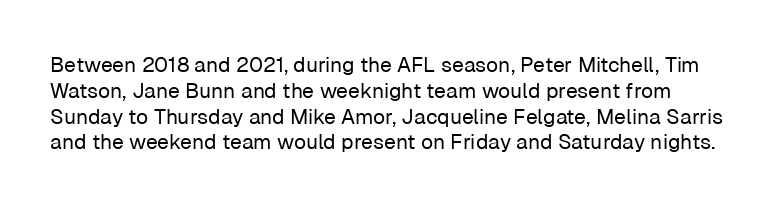
The image shows 21 px text type, upright; set line spacing 1.23x, normal letter spacing, not underlined.
